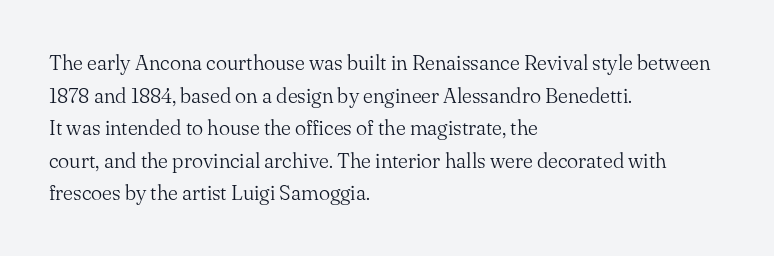
Q: Is the text bold? A: No.
Q: Is the text italic (slanted)? A: No, it is upright.
Q: Is the text underlined? A: No.
Q: How is the paragraph aligned? A: Left-aligned.
Q: Is the spacing between letters normal or unusually wide? A: Normal.
Q: Is the spacing between lines tight, normal or loose? A: Normal.
